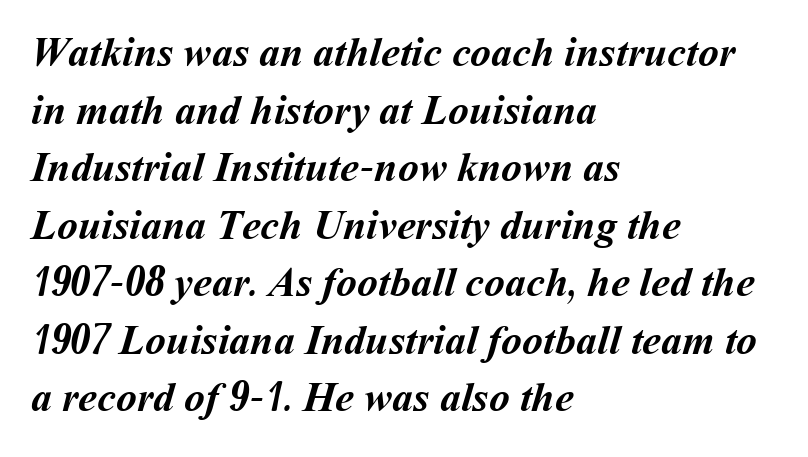
Q: Is the text bold? A: Yes.
Q: Is the text underlined? A: No.
Q: How is the paragraph aligned? A: Left-aligned.
Q: Is the spacing between letters normal or unusually wide? A: Normal.
Q: Is the spacing between lines tight, normal or loose? A: Normal.
Q: Width (condensed, normal, or wide)? A: Normal.
Q: Stroke contrast? A: Medium.
Q: x-height? A: Medium.
Q: Monospaced? A: No.
